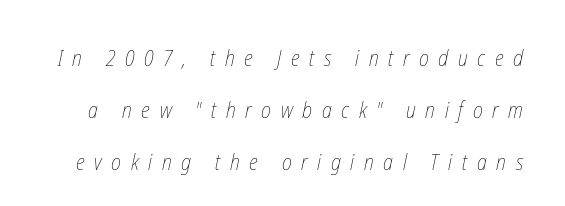
{"bold": "no", "underline": "no", "line_spacing": "loose", "line_spacing_ratio": 2.36, "letter_spacing": "wide", "letter_spacing_em": 0.44, "glyph_px": 22}
